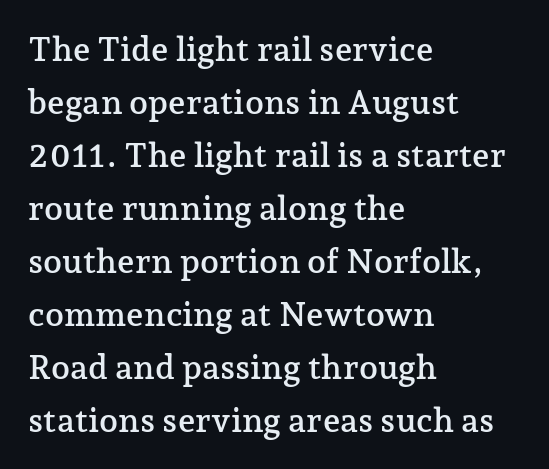
Q: Is the text italic (slanted)? A: No, it is upright.
Q: Is the typeface a serif or a sans-serif typeface? A: Serif.
Q: Is the text underlined? A: No.
Q: How is the paragraph aligned? A: Left-aligned.
Q: Is the spacing between letters normal or unusually wide? A: Normal.
Q: Is the spacing between lines tight, normal or loose? A: Normal.
Q: Width (condensed, normal, or wide)? A: Normal.
Q: Stroke contrast? A: Low.
Q: x-height? A: Medium.
Q: Monospaced? A: No.
